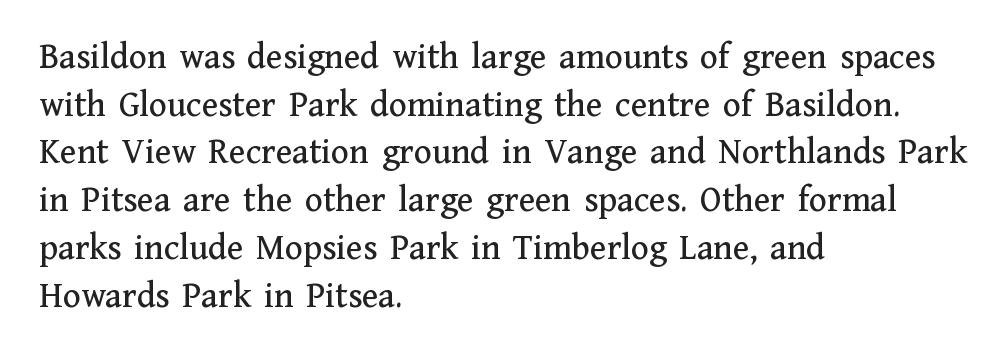
Quick note: not italic, upright. Character widths vary here, with narrow letters taking less room than wide ones. Is the block centered? No — it sits flush against the left margin. I'd call this a serif setting — the letters wear small feet. The string is rendered with underlining switched off. Vertically, the passage feels balanced, rows spaced as you'd expect.
